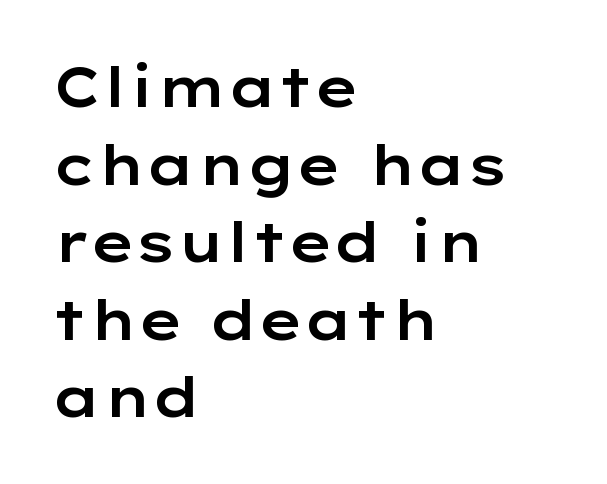
If you measured baseline to baseline, you'd find a middling distance. Varying glyph widths throughout — classic text-font behaviour. This sample uses a sans-serif face. Only glyphs here, with clear space below each row. Characters follow at the spacing the type designer built in.
